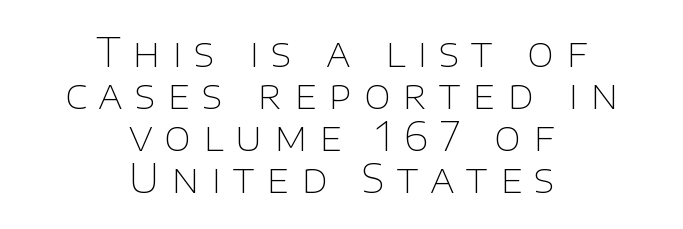
The image shows 39 px thin sans-serif type, upright; set centered, tight line spacing (1.08x), unusually wide letter spacing (+0.31 em), not underlined; low stroke contrast and a large x-height.
